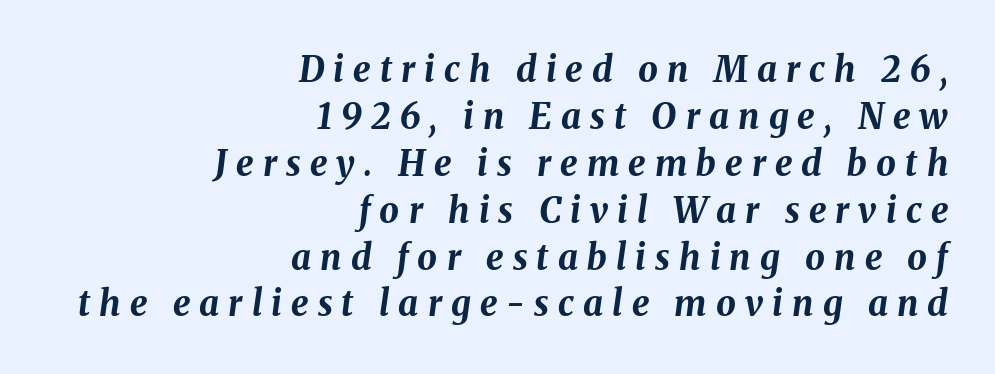
The image shows 35 px bold type, italic (leaning right); set right-aligned, normal line spacing (1.34x), unusually wide letter spacing (+0.26 em), not underlined; medium stroke contrast and a medium x-height.
